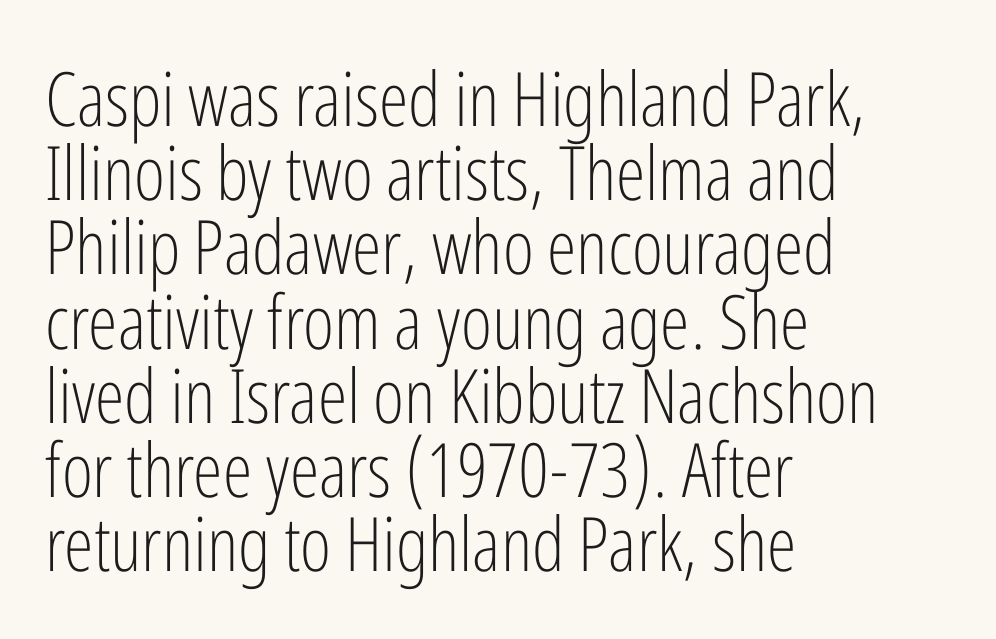
No italicization has been applied; the sample stays upright. Vertically, the passage feels compressed, each row crowding the next. Bare-footed words on every line. Are there feet on the stems? There aren't — it's a sans. Character widths vary here, with narrow letters taking less room than wide ones. The face looks like a standard text weight, possibly lighter.
